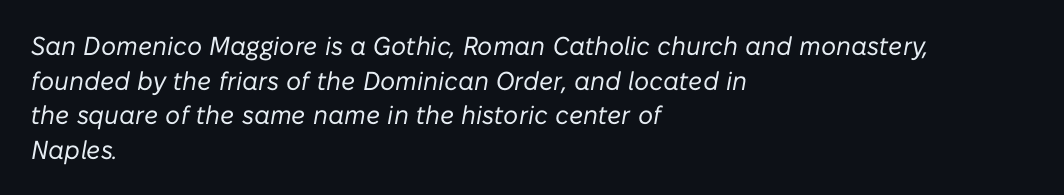
{"italic": "yes", "lean": "right", "slant_degrees": 10, "bold": "no", "underline": "no", "align": "left", "line_spacing": "normal", "line_spacing_ratio": 1.33, "letter_spacing": "normal", "letter_spacing_em": 0.0, "glyph_px": 26}
